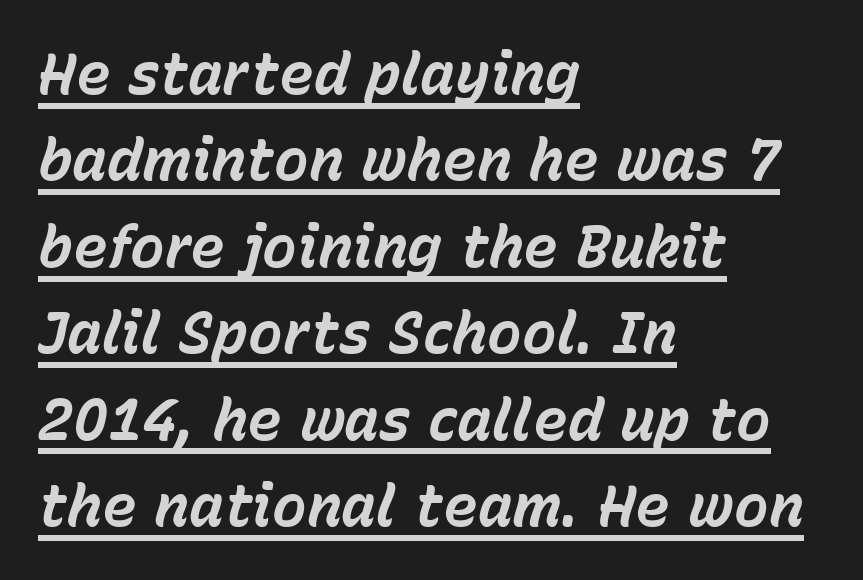
Q: Is the text bold? A: Yes.
Q: Is the text italic (slanted)? A: Yes, it leans right by about 15 degrees.
Q: Is the text underlined? A: Yes.
Q: How is the paragraph aligned? A: Left-aligned.
Q: Is the spacing between letters normal or unusually wide? A: Normal.
Q: Is the spacing between lines tight, normal or loose? A: Normal.
Q: Width (condensed, normal, or wide)? A: Normal.
Q: Stroke contrast? A: Low.
Q: x-height? A: Medium.
Q: Monospaced? A: No.
